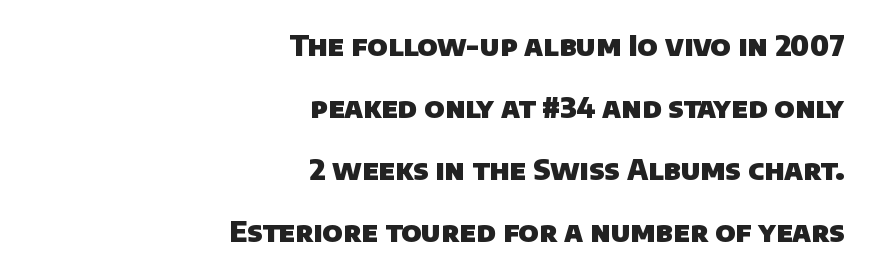
{"serif": "no", "bold": "yes", "weight": "heavy", "width": "normal", "stroke_contrast": "low", "x_height": "large", "monospaced": "no", "underline": "no", "align": "right", "line_spacing": "loose", "line_spacing_ratio": 2.21, "letter_spacing": "normal", "letter_spacing_em": 0.0, "glyph_px": 28}
